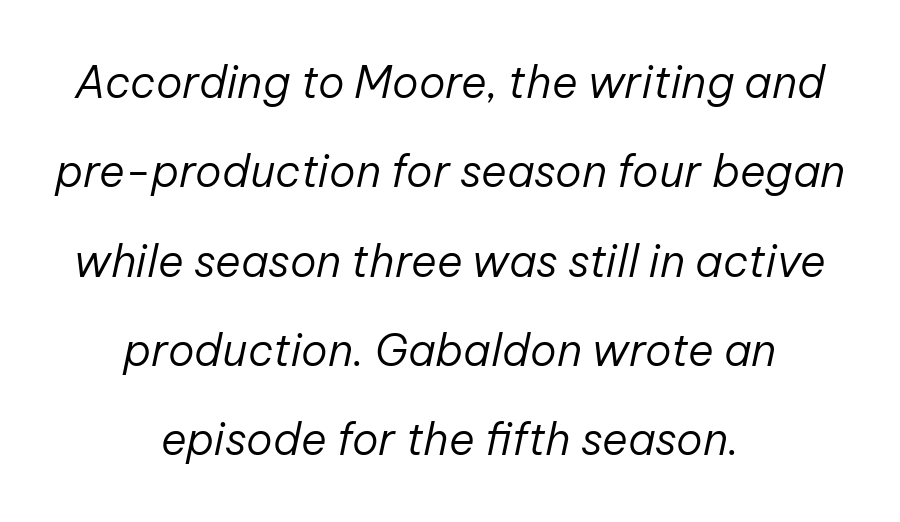
{"italic": "yes", "lean": "right", "slant_degrees": 12, "bold": "no", "weight": "regular", "width": "normal", "stroke_contrast": "low", "x_height": "medium", "monospaced": "no", "underline": "no", "align": "center", "line_spacing": "loose", "line_spacing_ratio": 2.03, "letter_spacing": "normal", "letter_spacing_em": 0.0, "glyph_px": 44}
